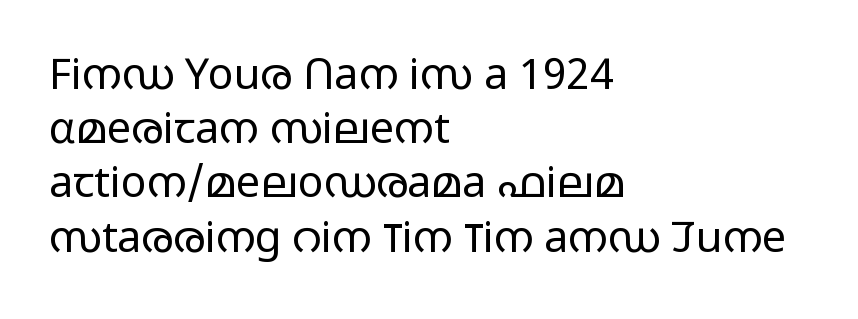
Q: Is the text bold? A: No.
Q: Is the text italic (slanted)? A: No, it is upright.
Q: Is the typeface a serif or a sans-serif typeface? A: Sans-serif.
Q: Is the text underlined? A: No.
Q: How is the paragraph aligned? A: Left-aligned.
Q: Is the spacing between letters normal or unusually wide? A: Normal.
Q: Is the spacing between lines tight, normal or loose? A: Normal.
Q: Width (condensed, normal, or wide)? A: Wide.
Q: Stroke contrast? A: Low.
Q: x-height? A: Medium.
Q: Monospaced? A: No.
